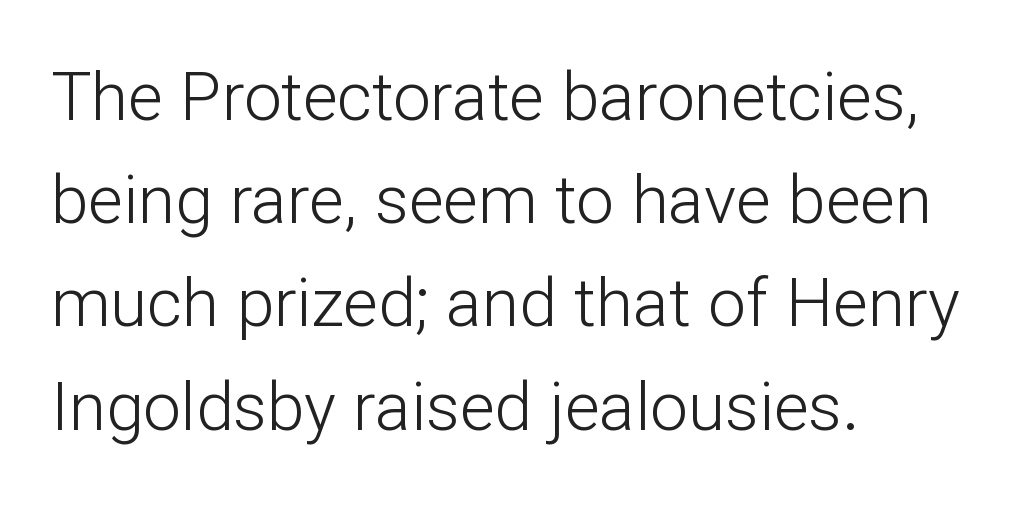
Q: Is the text bold? A: No.
Q: Is the text italic (slanted)? A: No, it is upright.
Q: Is the typeface a serif or a sans-serif typeface? A: Sans-serif.
Q: Is the text underlined? A: No.
Q: How is the paragraph aligned? A: Left-aligned.
Q: Is the spacing between letters normal or unusually wide? A: Normal.
Q: Is the spacing between lines tight, normal or loose? A: Normal.
Q: Width (condensed, normal, or wide)? A: Normal.
Q: Stroke contrast? A: Low.
Q: x-height? A: Medium.
Q: Monospaced? A: No.
